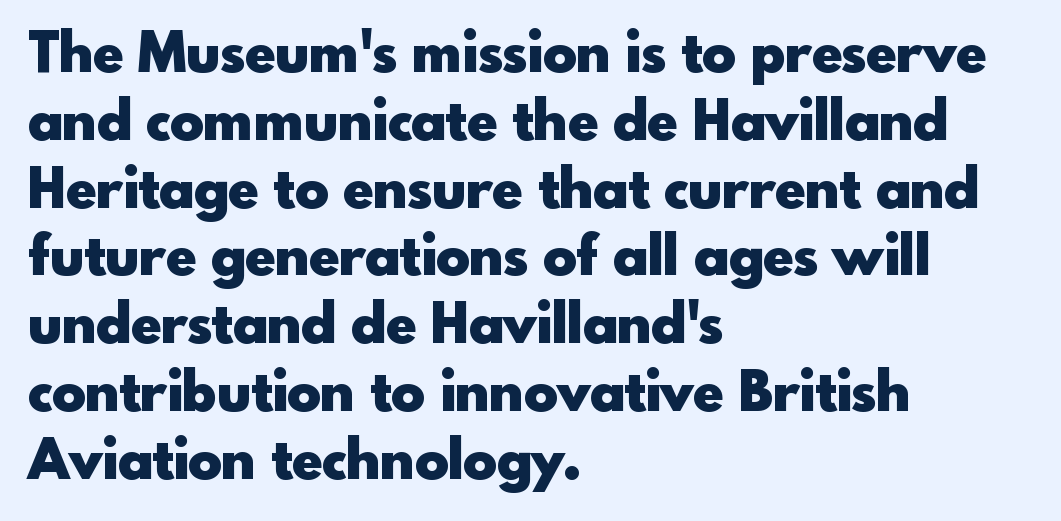
The image shows 56 px heavy sans-serif type, upright; set left-aligned, line spacing 1.21x, normal letter spacing, not underlined; a small x-height.
